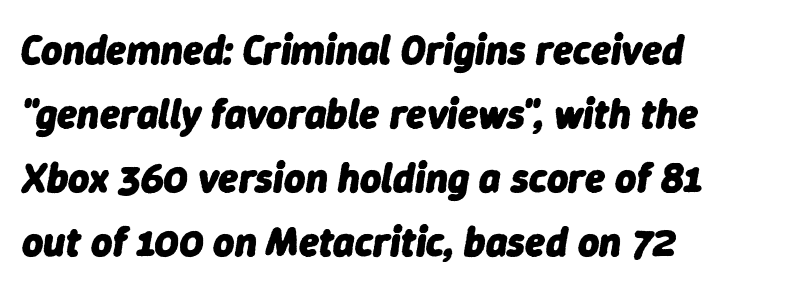
Q: Is the text bold? A: Yes.
Q: Is the text italic (slanted)? A: Yes, it leans right by about 9 degrees.
Q: Is the text underlined? A: No.
Q: How is the paragraph aligned? A: Left-aligned.
Q: Is the spacing between letters normal or unusually wide? A: Normal.
Q: Is the spacing between lines tight, normal or loose? A: Normal.
Q: Width (condensed, normal, or wide)? A: Normal.
Q: Stroke contrast? A: Low.
Q: x-height? A: Medium.
Q: Monospaced? A: No.
